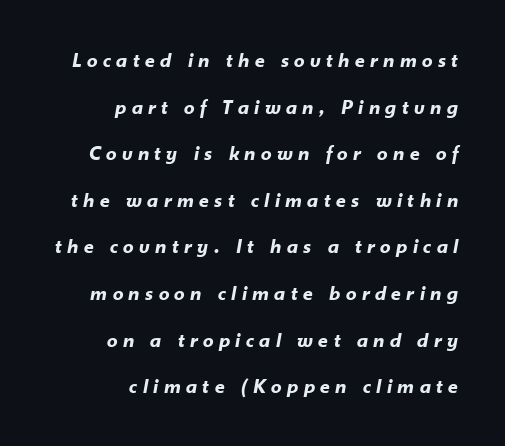
{"italic": "yes", "lean": "right", "slant_degrees": 10, "bold": "yes", "underline": "no", "align": "right", "line_spacing": "loose", "line_spacing_ratio": 2.22, "letter_spacing": "wide", "letter_spacing_em": 0.26, "glyph_px": 21}
